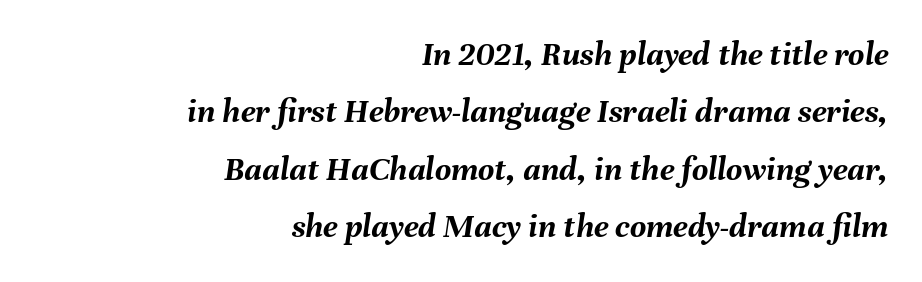
A bare baseline throughout the passage. Does the leading feel generous? No, just average. Note the varied advance widths — an 'i' is clearly narrower than an 'm'. An italicized treatment has been applied to the whole sample. The letterforms sit shoulder to shoulder at normal distance.
